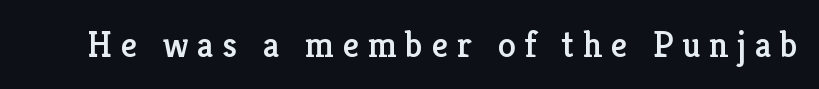
{"serif": "yes", "italic": "no", "width": "normal", "stroke_contrast": "low", "x_height": "medium", "monospaced": "no", "underline": "no", "letter_spacing": "wide", "letter_spacing_em": 0.24, "glyph_px": 36}
